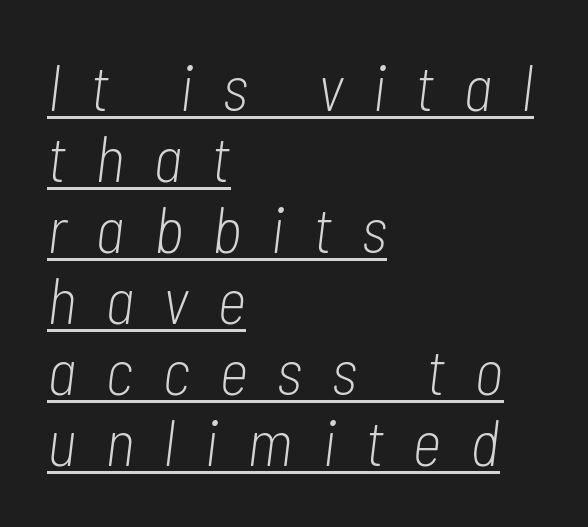
Looks like someone drew a line under every word here. Heaviness? Minimal to ordinary, like unemphasized prose. These lines huddle together more closely than default settings would place them. Observe the wide spacing: letters keep a clear distance from each other. One-word summary of the alignment: left. Spacing verdict: proportional, widths tailored to each character.
